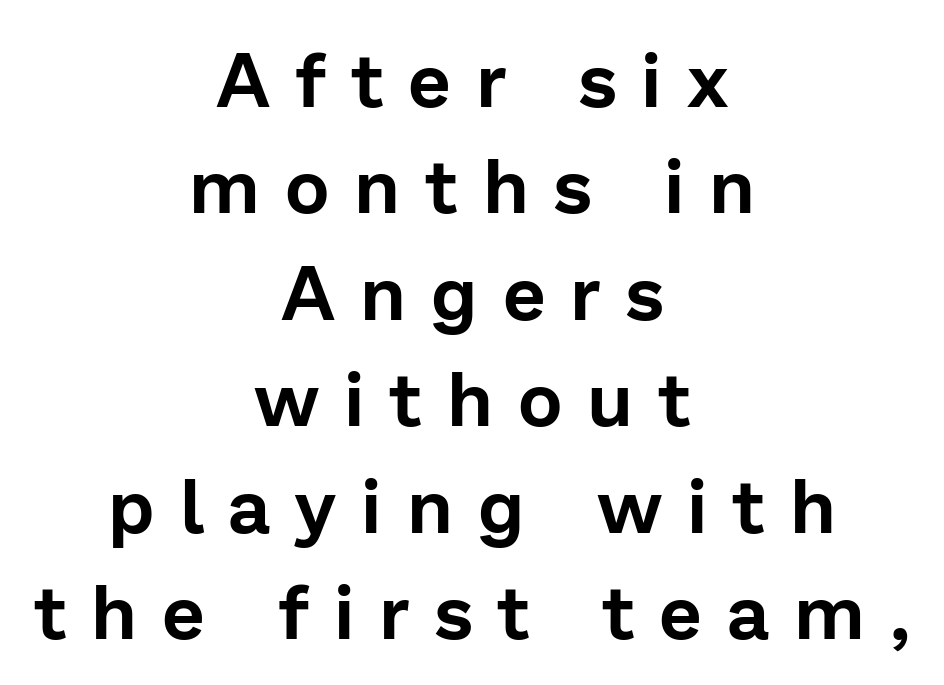
Q: Is the text italic (slanted)? A: No, it is upright.
Q: Is the typeface a serif or a sans-serif typeface? A: Sans-serif.
Q: Is the text underlined? A: No.
Q: How is the paragraph aligned? A: Centered.
Q: Is the spacing between letters normal or unusually wide? A: Unusually wide.
Q: Is the spacing between lines tight, normal or loose? A: Normal.
Q: Width (condensed, normal, or wide)? A: Normal.
Q: Stroke contrast? A: Low.
Q: x-height? A: Medium.
Q: Monospaced? A: No.
